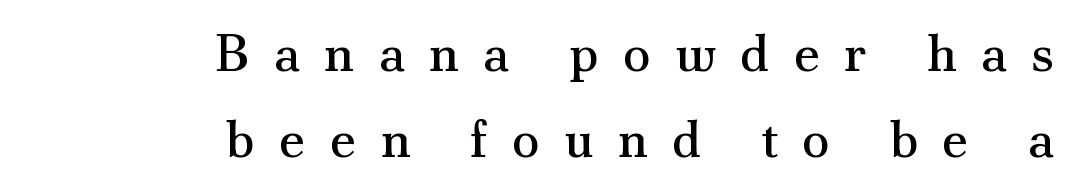
Q: Is the text bold? A: No.
Q: Is the text italic (slanted)? A: No, it is upright.
Q: Is the typeface a serif or a sans-serif typeface? A: Serif.
Q: Is the text underlined? A: No.
Q: How is the paragraph aligned? A: Right-aligned.
Q: Is the spacing between letters normal or unusually wide? A: Unusually wide.
Q: Is the spacing between lines tight, normal or loose? A: Normal.
Q: Width (condensed, normal, or wide)? A: Normal.
Q: Stroke contrast? A: Medium.
Q: x-height? A: Small.
Q: Monospaced? A: No.
